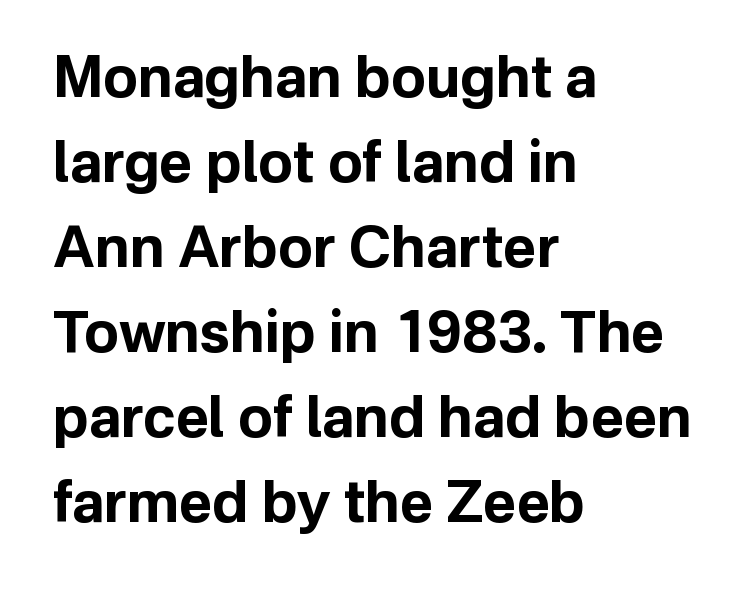
The image shows 57 px bold sans-serif type, upright; set left-aligned, normal line spacing (1.49x), normal letter spacing, not underlined; low stroke contrast and a medium x-height.
